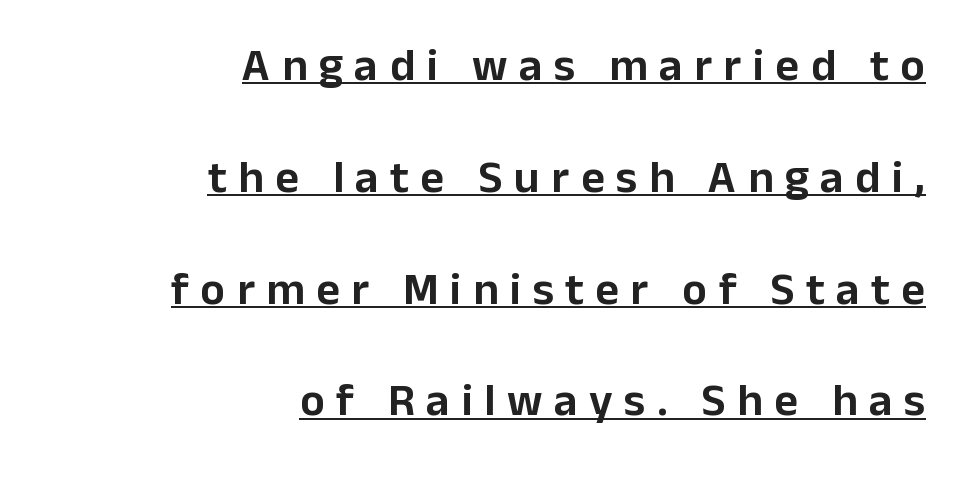
{"serif": "no", "italic": "no", "width": "normal", "stroke_contrast": "low", "x_height": "medium", "monospaced": "no", "underline": "yes", "align": "right", "line_spacing": "loose", "line_spacing_ratio": 2.43, "letter_spacing": "wide", "letter_spacing_em": 0.25, "glyph_px": 46}
